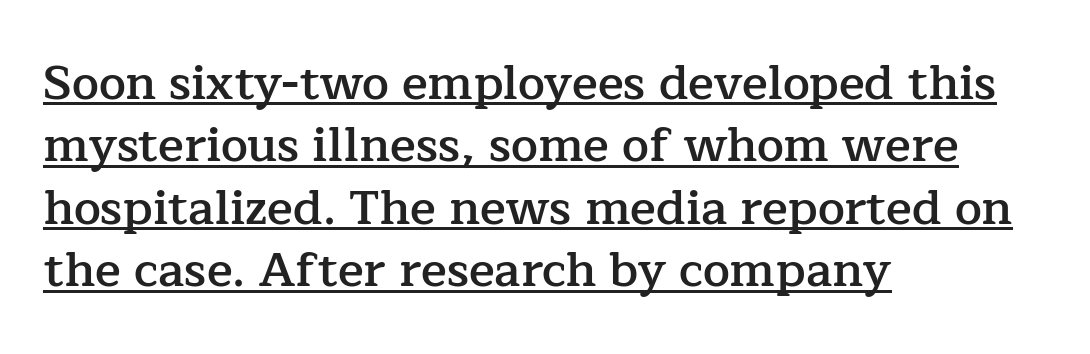
{"serif": "yes", "italic": "no", "bold": "semi", "weight": "semibold", "width": "normal", "stroke_contrast": "low", "x_height": "medium", "monospaced": "no", "underline": "yes", "align": "left", "line_spacing": "normal", "line_spacing_ratio": 1.3, "letter_spacing": "normal", "letter_spacing_em": 0.0, "glyph_px": 48}
